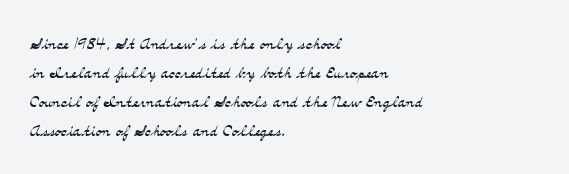
The passage shown has conventional tracking throughout. Every row of glyphs begins at an identical x-position on the left. A normal amount of white space separates one row of letters from the next. Type without underlining.
